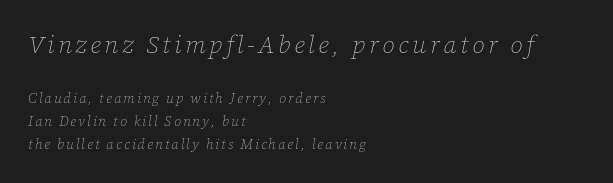
The image shows 25 px text type, italic (leaning right); set left-aligned, normal line spacing (1.65x), not underlined; the first (top) block is 1.79x larger.
